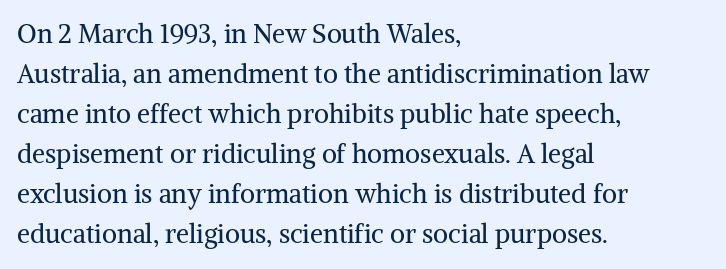
Descender tails drop into unmarked territory. Stroke mass is kept to a normal reading level or below. Default kerning and tracking; the words read as compact shapes. Teacher's note: observe the even left margin — that is flush-left alignment.
